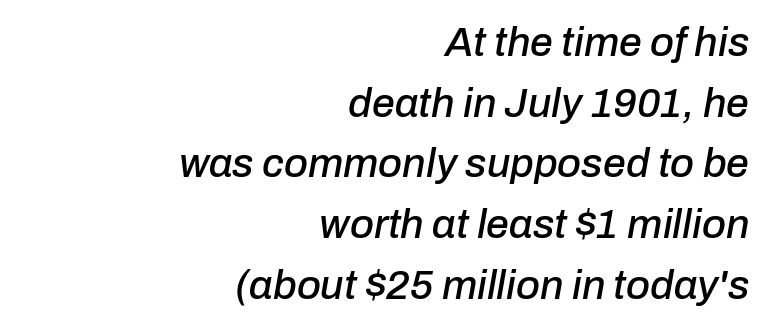
Q: Is the text italic (slanted)? A: Yes, it leans right by about 10 degrees.
Q: Is the text underlined? A: No.
Q: How is the paragraph aligned? A: Right-aligned.
Q: Is the spacing between letters normal or unusually wide? A: Normal.
Q: Is the spacing between lines tight, normal or loose? A: Normal.
Q: Width (condensed, normal, or wide)? A: Normal.
Q: Stroke contrast? A: Low.
Q: x-height? A: Medium.
Q: Monospaced? A: No.
